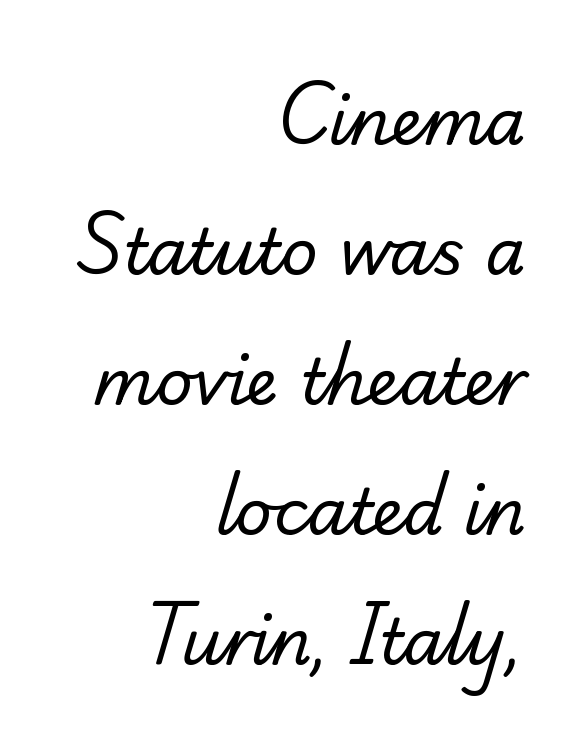
{"serif": "yes", "bold": "no", "weight": "regular", "width": "normal", "stroke_contrast": "low", "x_height": "small", "monospaced": "no", "underline": "no", "align": "right", "line_spacing": "loose", "line_spacing_ratio": 2.03, "letter_spacing": "normal", "letter_spacing_em": 0.0, "glyph_px": 64}
